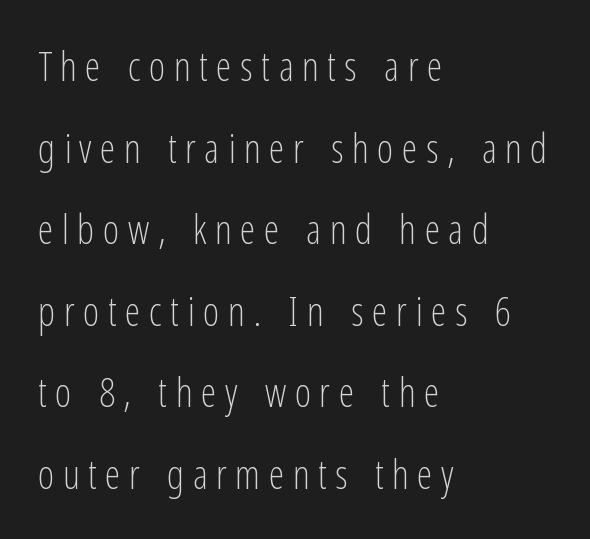
Q: Is the text bold? A: No.
Q: Is the text italic (slanted)? A: No, it is upright.
Q: Is the typeface a serif or a sans-serif typeface? A: Sans-serif.
Q: Is the text underlined? A: No.
Q: How is the paragraph aligned? A: Left-aligned.
Q: Is the spacing between letters normal or unusually wide? A: Unusually wide.
Q: Is the spacing between lines tight, normal or loose? A: Loose.
Q: Width (condensed, normal, or wide)? A: Condensed.
Q: Stroke contrast? A: Low.
Q: x-height? A: Medium.
Q: Monospaced? A: No.
